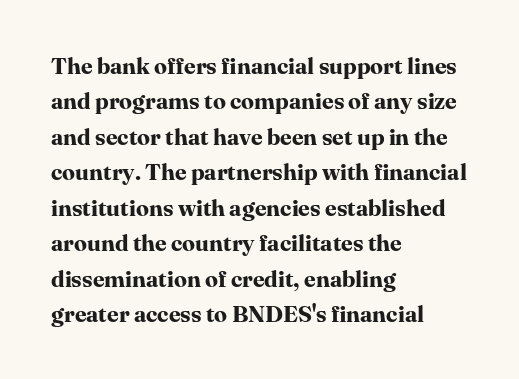
Q: Is the text bold? A: Yes.
Q: Is the text italic (slanted)? A: No, it is upright.
Q: Is the text underlined? A: No.
Q: How is the paragraph aligned? A: Left-aligned.
Q: Is the spacing between letters normal or unusually wide? A: Normal.
Q: Is the spacing between lines tight, normal or loose? A: Normal.
